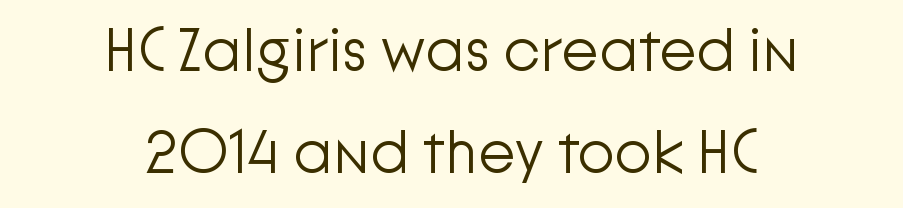
The image shows 61 px light sans-serif type, upright; set centered, normal line spacing (1.67x), normal letter spacing, not underlined; low stroke contrast and a medium x-height.
